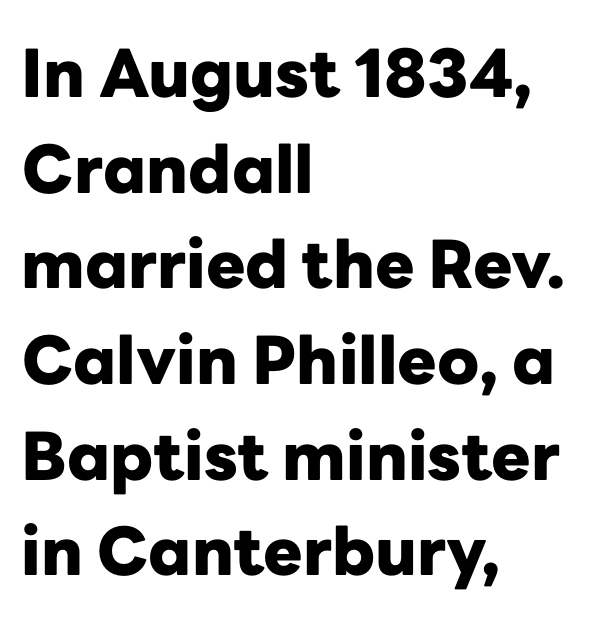
The image shows 66 px heavy sans-serif type, upright; set left-aligned, normal line spacing (1.45x), normal letter spacing, not underlined; low stroke contrast and a medium x-height.
